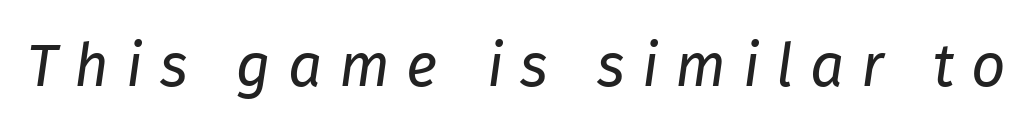
{"italic": "yes", "lean": "right", "slant_degrees": 8, "bold": "no", "weight": "regular", "width": "normal", "stroke_contrast": "low", "x_height": "medium", "monospaced": "no", "underline": "no", "letter_spacing": "wide", "letter_spacing_em": 0.28, "glyph_px": 60}
